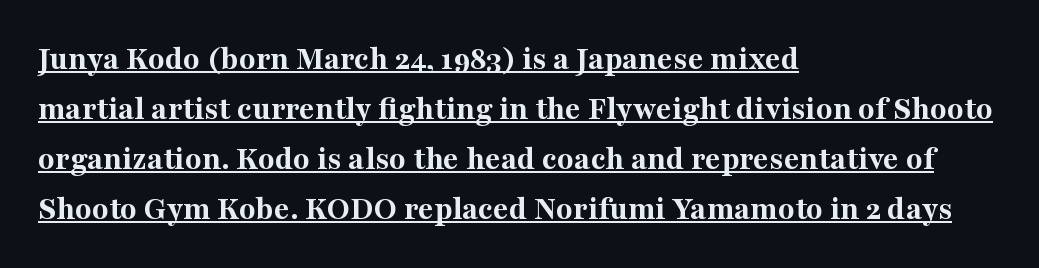
{"serif": "yes", "italic": "no", "bold": "yes", "weight": "bold", "width": "normal", "stroke_contrast": "medium", "x_height": "medium", "monospaced": "no", "underline": "yes", "align": "left", "line_spacing": "normal", "line_spacing_ratio": 1.47, "letter_spacing": "normal", "letter_spacing_em": 0.0, "glyph_px": 34}
